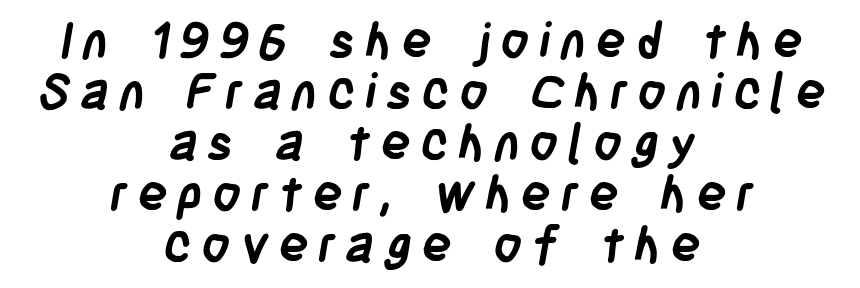
Do the characters align in a grid? No, the font is proportional. These words are printed bold, with thick strokes throughout. The designer went with a sans here, leaving each stem footless. The passage shown is not underscored anywhere. Closely set lines give the paragraph a compact silhouette. Reading down the block, each line starts at a different indent, mirrored at its end.
